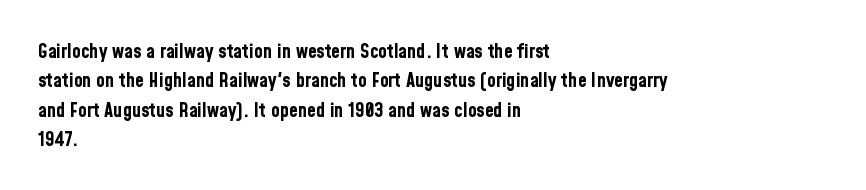
Q: Is the text bold? A: Yes.
Q: Is the text italic (slanted)? A: No, it is upright.
Q: Is the text underlined? A: No.
Q: How is the paragraph aligned? A: Left-aligned.
Q: Is the spacing between letters normal or unusually wide? A: Normal.
Q: Is the spacing between lines tight, normal or loose? A: Normal.
